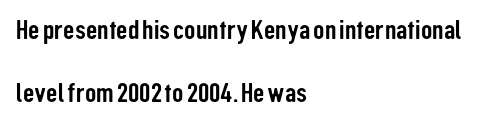
The image shows 28 px condensed sans-serif type, upright; set left-aligned, loose line spacing (2.26x), normal letter spacing, not underlined; low stroke contrast and a medium x-height.
